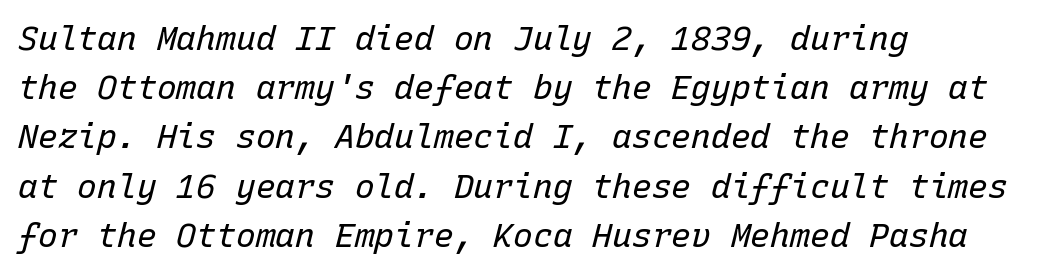
Would a proofreader flag this as italicized? Yes. Horizontally, the lines are justified to the leading edge only. Nothing heavy about these letters — not bold at all. Every character here occupies the same horizontal width, giving the sample a typewriter-like rhythm.
